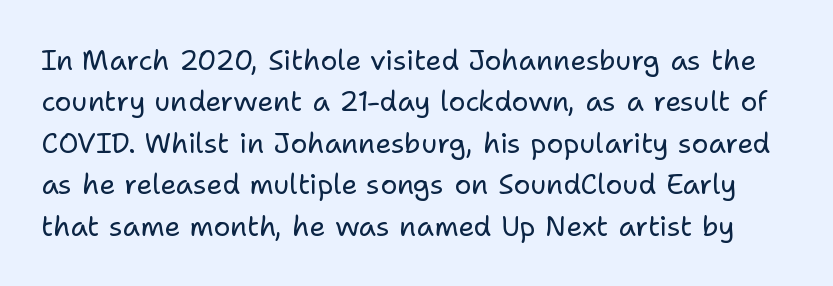
The image shows 28 px regular-weight sans-serif type, upright; set normal line spacing (1.48x), normal letter spacing, not underlined; low stroke contrast and a medium x-height.
